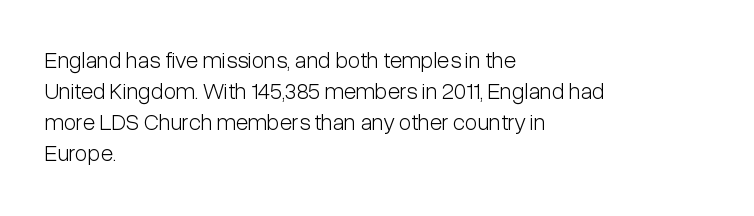
{"italic": "no", "bold": "no", "underline": "no", "align": "left", "line_spacing": "normal", "line_spacing_ratio": 1.35, "letter_spacing": "normal", "letter_spacing_em": 0.0, "glyph_px": 23}
